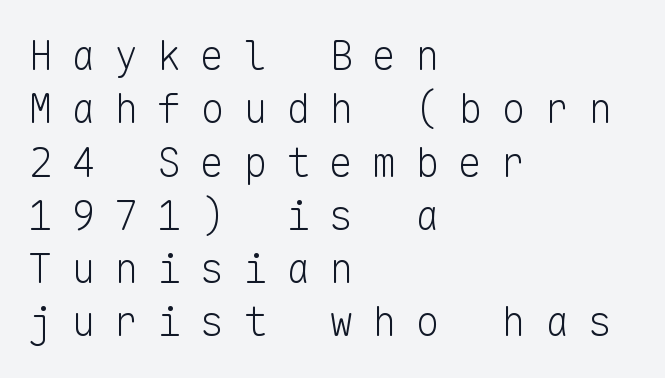
{"serif": "no", "italic": "no", "bold": "no", "weight": "light", "width": "normal", "stroke_contrast": "low", "x_height": "medium", "monospaced": "yes", "underline": "no", "align": "left", "line_spacing": "normal", "line_spacing_ratio": 1.3, "letter_spacing": "wide", "letter_spacing_em": 0.45, "glyph_px": 41}
